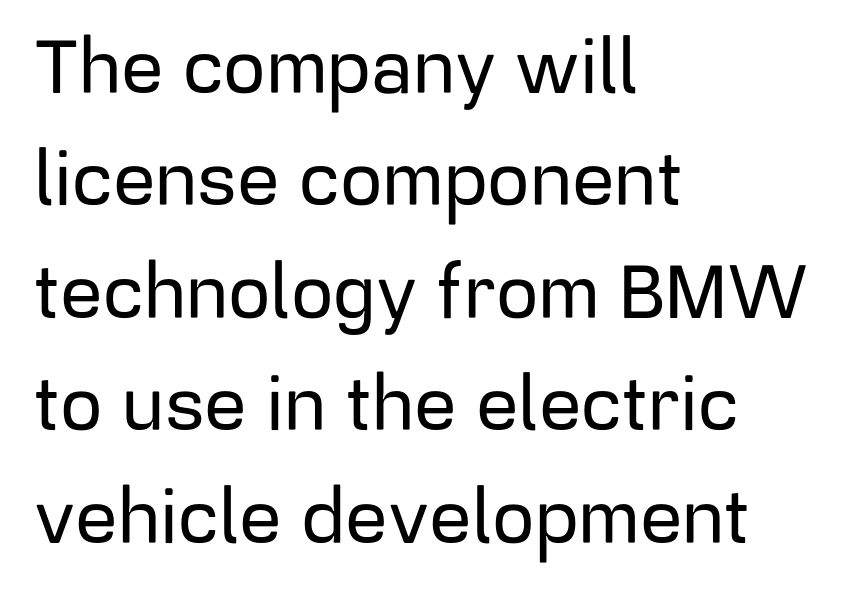
{"serif": "no", "italic": "no", "width": "normal", "stroke_contrast": "low", "x_height": "medium", "monospaced": "no", "underline": "no", "align": "left", "line_spacing": "normal", "line_spacing_ratio": 1.5, "letter_spacing": "normal", "letter_spacing_em": 0.0, "glyph_px": 75}
